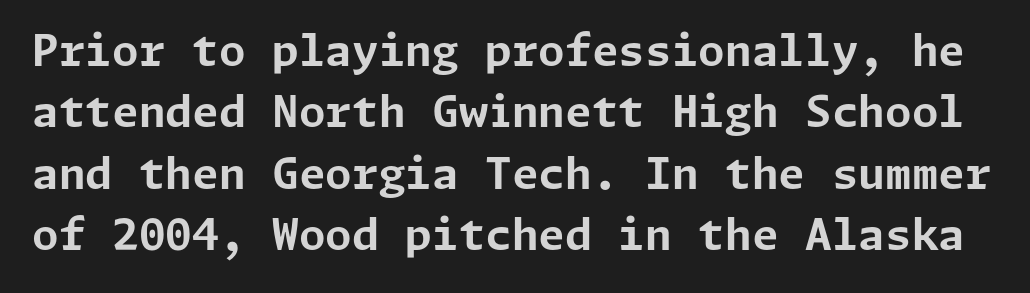
The letters carry no serifs — their stems end cleanly without finishing strokes. Is the letter spacing exaggerated? No — it looks like the ordinary default. The line-height multiplier appears to be the usual default. The passage shown is emphatically bold. The space beneath each line is pristine and unruled. The letters stand upright; this is a roman face.
